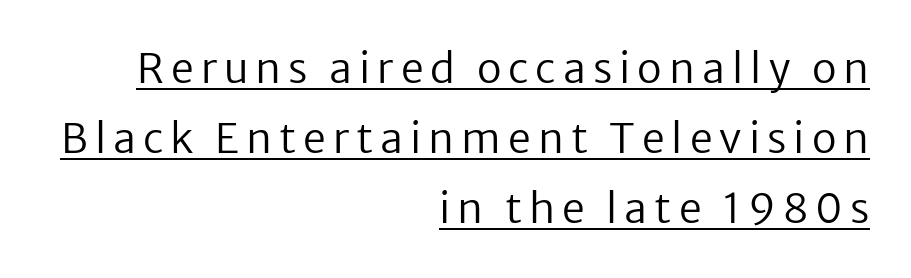
Regarding serifs, this sample does without them. The typesetter chose a ragged-left arrangement here. Posture: straight, roman, zero tilt. The glyphs are accompanied by a horizontal stroke just below them. Varying glyph widths throughout — classic text-font behaviour. Caption: face not bold, strokes unweighted.
